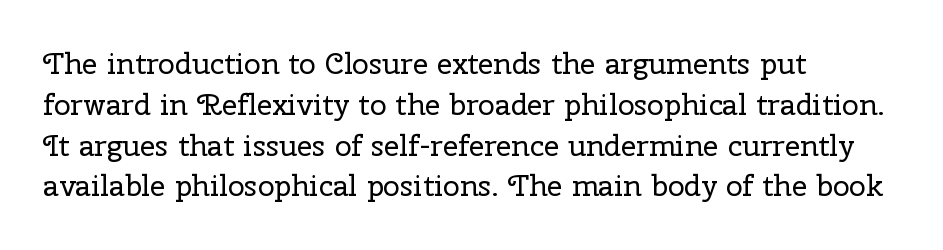
{"serif": "yes", "italic": "no", "bold": "no", "weight": "regular", "width": "normal", "stroke_contrast": "low", "x_height": "medium", "monospaced": "no", "underline": "no", "align": "left", "line_spacing": "normal", "line_spacing_ratio": 1.36, "letter_spacing": "normal", "letter_spacing_em": 0.0, "glyph_px": 30}
